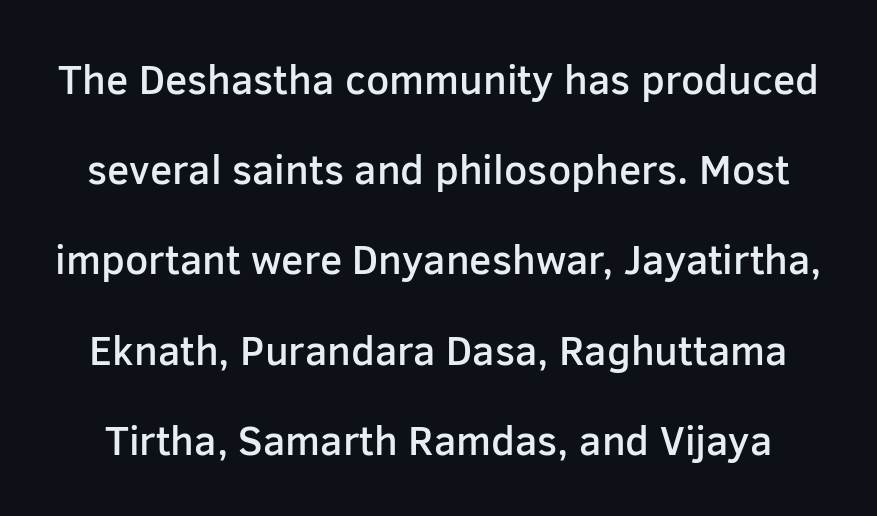
The image shows 41 px semibold sans-serif type, upright; set loose line spacing (2.2x), normal letter spacing, not underlined; low stroke contrast and a medium x-height.
